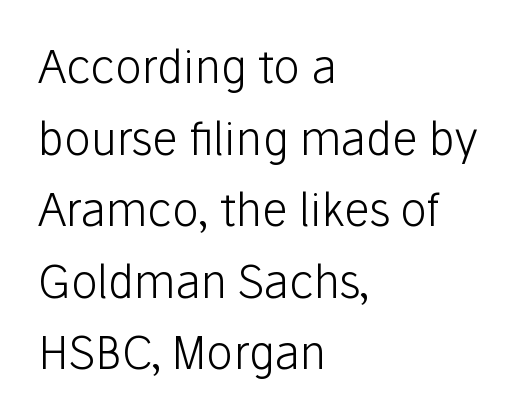
The image shows 45 px light sans-serif type, upright; set left-aligned, normal line spacing (1.59x), normal letter spacing, not underlined; low stroke contrast and a medium x-height.
